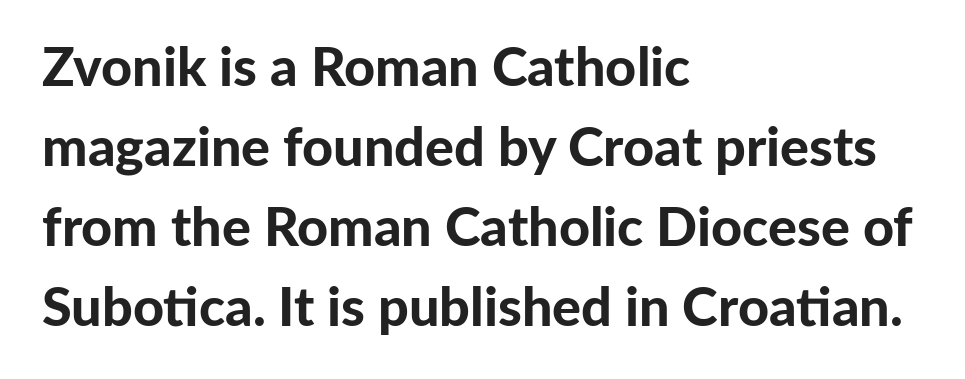
{"serif": "no", "italic": "no", "bold": "yes", "weight": "bold", "width": "normal", "stroke_contrast": "low", "x_height": "medium", "monospaced": "no", "underline": "no", "align": "left", "line_spacing": "normal", "line_spacing_ratio": 1.48, "letter_spacing": "normal", "letter_spacing_em": 0.0, "glyph_px": 54}
